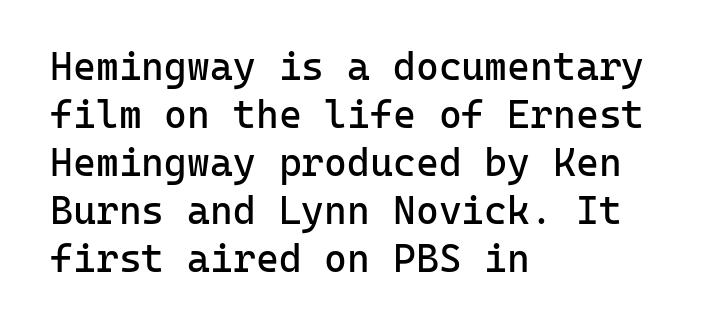
The foot of each line stays bare and open. Posture: upright roman. Weight: regular or lighter. These lines stack with their left ends in a neat column.
